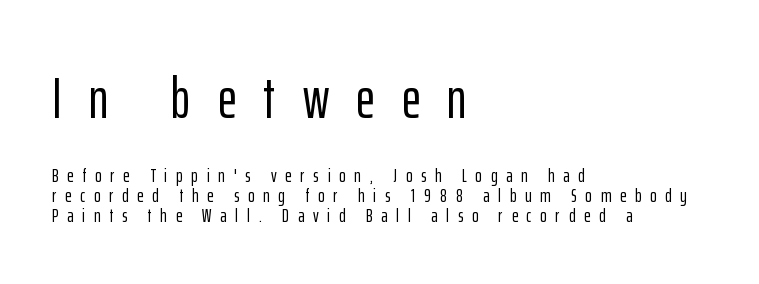
Q: Is the text italic (slanted)? A: No, it is upright.
Q: Is the typeface a serif or a sans-serif typeface? A: Sans-serif.
Q: Is the text underlined? A: No.
Q: How is the paragraph aligned? A: Left-aligned.
Q: Is the spacing between letters normal or unusually wide? A: Unusually wide.
Q: Is the spacing between lines tight, normal or loose? A: Tight.
Q: Which block of text is set in a larger size, the first (top) or the second (bottom)? A: The first (top) one.
Q: Width (condensed, normal, or wide)? A: Condensed.
Q: Stroke contrast? A: Low.
Q: x-height? A: Medium.
Q: Monospaced? A: No.
